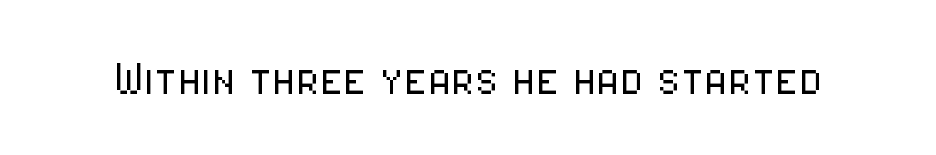
These lines are rendered in a variable-pitch font. Font category for this specimen: sans-serif. The lettering holds an erect, upright posture throughout. The zone under the glyphs is completely vacant. Letter spacing: default. Is this a heavy cut? Hardly; it is regular or lighter.
